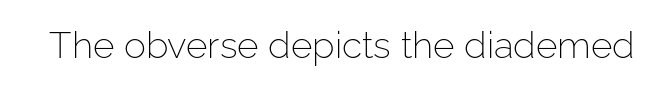
{"serif": "no", "italic": "no", "bold": "no", "weight": "light", "width": "normal", "stroke_contrast": "low", "x_height": "medium", "monospaced": "no", "underline": "no", "letter_spacing": "normal", "letter_spacing_em": 0.0, "glyph_px": 37}
